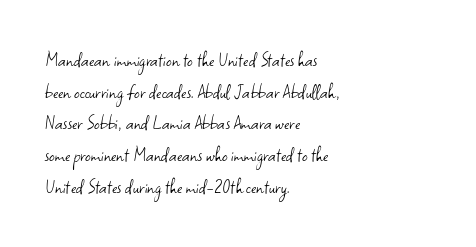
The image shows 22 px text type; set left-aligned, normal line spacing (1.44x), normal letter spacing, not underlined.
